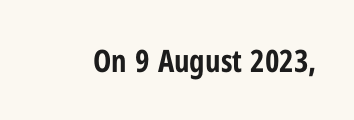
{"serif": "no", "italic": "no", "bold": "yes", "weight": "bold", "width": "condensed", "stroke_contrast": "low", "x_height": "medium", "monospaced": "no", "underline": "no", "letter_spacing": "normal", "letter_spacing_em": 0.0, "glyph_px": 31}
